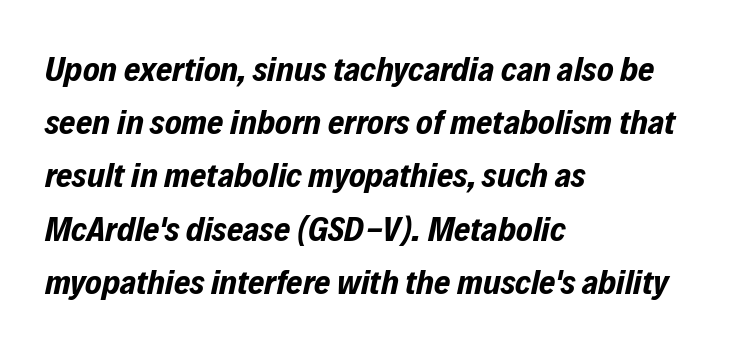
Here the glyphs are tracked normally, forming tight word shapes. The letters are slanted; this is an italic face. I'd describe the lettering as bold — thick and assertive. Rule under the text: the space is simply empty.
